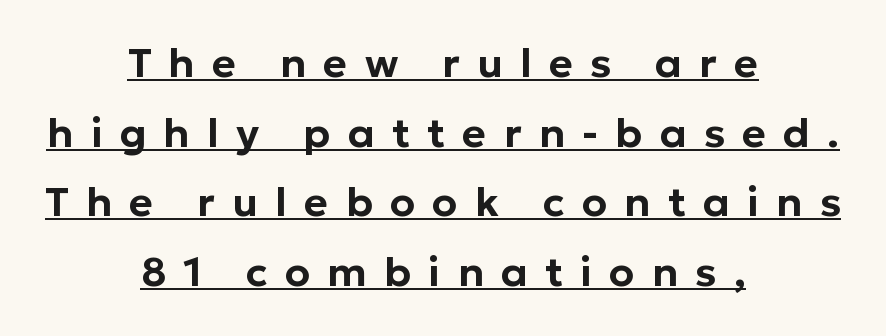
A typesetter would call this proportional, since set widths differ per character. In terms of letterspacing, this is a distinctly airy, spread setting. Font category for this specimen: sans-serif. The glyphs are accompanied by a horizontal stroke just below them. If you drew a line through each stem, it would be perfectly vertical. A centered setting, common on invitations and titles, is used for this passage.
